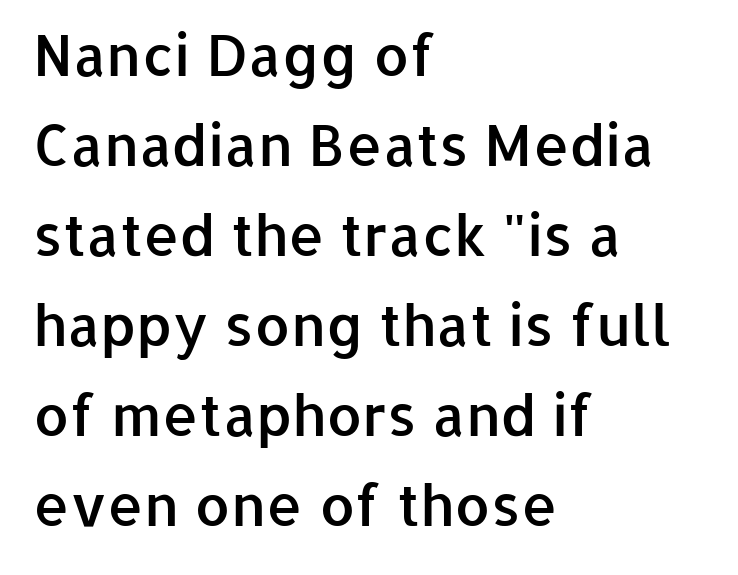
{"serif": "no", "italic": "no", "bold": "semi", "weight": "semibold", "width": "normal", "stroke_contrast": "low", "x_height": "medium", "monospaced": "no", "underline": "no", "align": "left", "line_spacing": "normal", "line_spacing_ratio": 1.58, "letter_spacing": "normal", "letter_spacing_em": 0.0, "glyph_px": 57}
